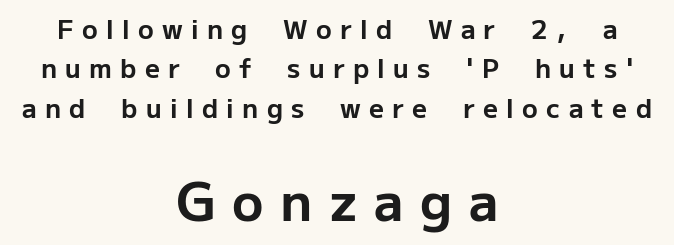
The image shows 52 px bold sans-serif type, upright; set centered, normal line spacing (1.51x), unusually wide letter spacing (+0.32 em), not underlined; the second (bottom) block is 2.0x larger; low stroke contrast and a medium x-height.
